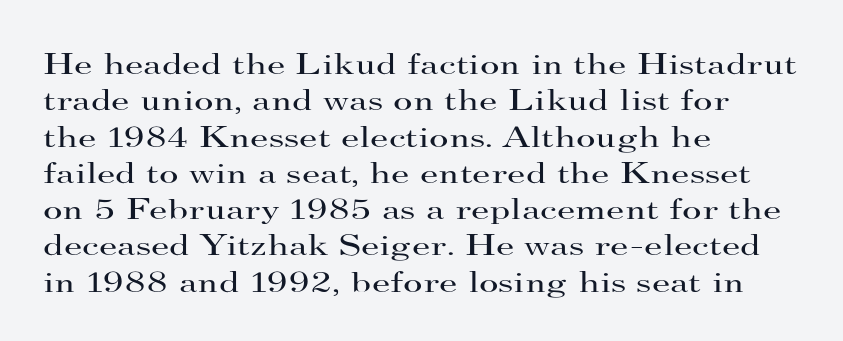
Q: Is the text bold? A: No.
Q: Is the text italic (slanted)? A: No, it is upright.
Q: Is the typeface a serif or a sans-serif typeface? A: Serif.
Q: Is the text underlined? A: No.
Q: How is the paragraph aligned? A: Left-aligned.
Q: Is the spacing between letters normal or unusually wide? A: Normal.
Q: Width (condensed, normal, or wide)? A: Wide.
Q: Stroke contrast? A: High.
Q: x-height? A: Small.
Q: Monospaced? A: No.
